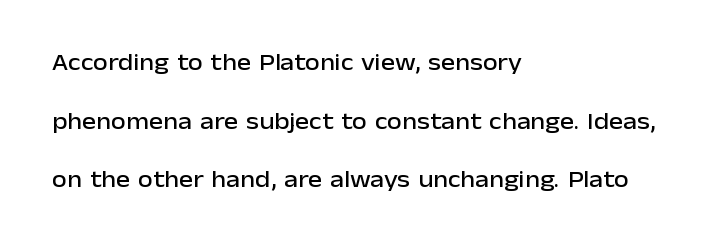
Layout note: lines flush left. Just letters on the line, the space beneath them empty. Default kerning and tracking; the words read as compact shapes. Baseline-to-baseline distance is far greater than the letter height. Style check: upright.
